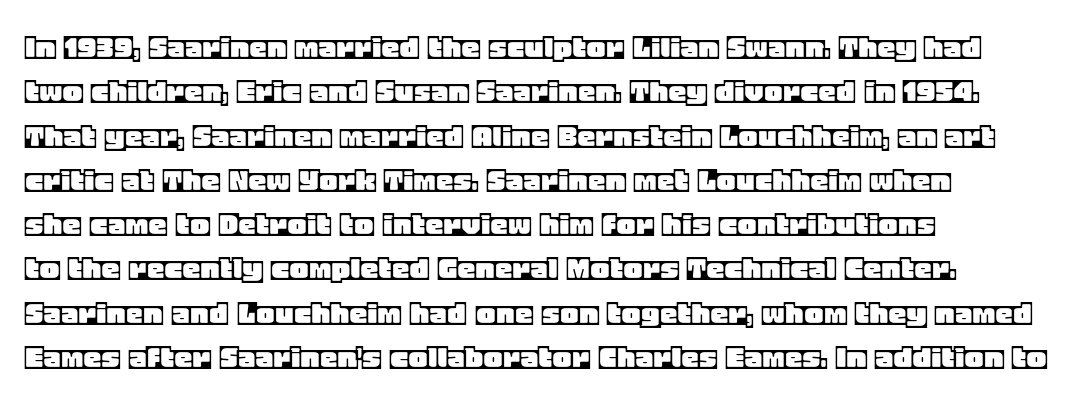
Observe the ordinary spacing: letters are neighbours, not strangers. The glyphs are unaccompanied by any horizontal stroke below them. This rendering uses left alignment, leaving the right contour irregular. The typography opts for an upright posture over an oblique one.
